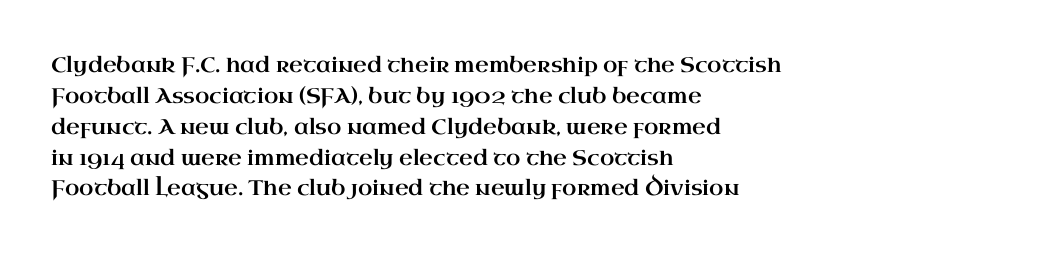
The image shows 21 px text type, upright; set left-aligned, normal line spacing (1.47x), normal letter spacing, not underlined.
